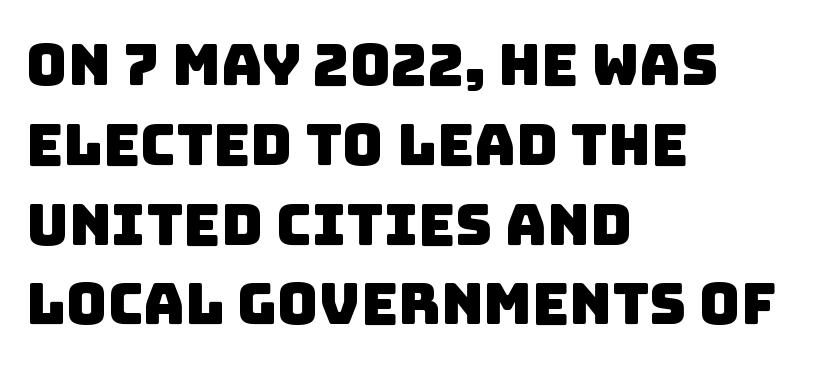
Q: Is the typeface a serif or a sans-serif typeface? A: Sans-serif.
Q: Is the text underlined? A: No.
Q: How is the paragraph aligned? A: Left-aligned.
Q: Is the spacing between letters normal or unusually wide? A: Normal.
Q: Is the spacing between lines tight, normal or loose? A: Normal.
Q: Width (condensed, normal, or wide)? A: Normal.
Q: Stroke contrast? A: Low.
Q: x-height? A: Large.
Q: Monospaced? A: No.
